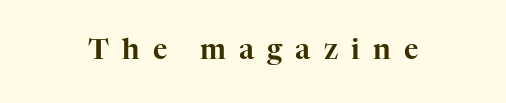
There is plenty of visible air inserted between adjacent glyphs. The letters carry serifs — small finishing strokes at the ends of their stems. Descenders are the only things crossing below the line. A roman cut, with each character standing at attention. Spacing verdict: proportional, widths tailored to each character.
